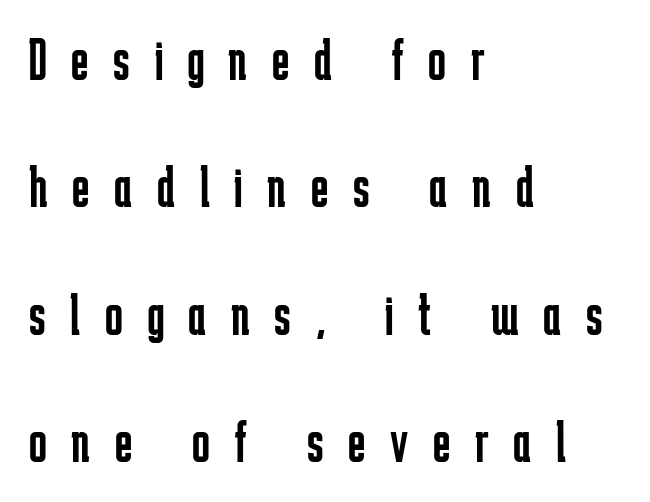
Q: Is the text bold? A: No.
Q: Is the text italic (slanted)? A: No, it is upright.
Q: Is the typeface a serif or a sans-serif typeface? A: Sans-serif.
Q: Is the text underlined? A: No.
Q: How is the paragraph aligned? A: Left-aligned.
Q: Is the spacing between letters normal or unusually wide? A: Unusually wide.
Q: Is the spacing between lines tight, normal or loose? A: Loose.
Q: Width (condensed, normal, or wide)? A: Condensed.
Q: Stroke contrast? A: Low.
Q: x-height? A: Medium.
Q: Monospaced? A: No.
